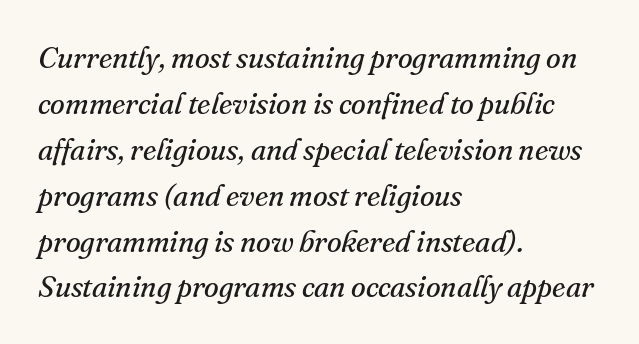
{"serif": "yes", "italic": "yes", "lean": "right", "slant_degrees": 16, "bold": "no", "weight": "regular", "width": "normal", "stroke_contrast": "medium", "x_height": "small", "monospaced": "no", "underline": "no", "align": "left", "line_spacing": "normal", "line_spacing_ratio": 1.53, "letter_spacing": "normal", "letter_spacing_em": 0.0, "glyph_px": 30}
